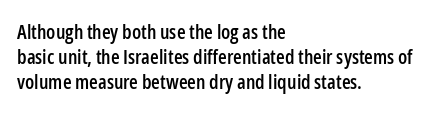
{"italic": "no", "underline": "no", "align": "left", "line_spacing": "normal", "line_spacing_ratio": 1.26, "letter_spacing": "normal", "letter_spacing_em": 0.0, "glyph_px": 20}
